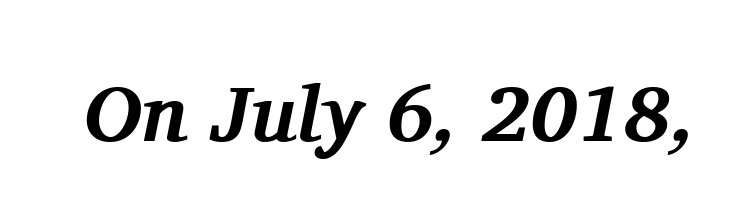
{"serif": "yes", "italic": "yes", "lean": "right", "slant_degrees": 11, "bold": "yes", "weight": "bold", "width": "normal", "stroke_contrast": "medium", "x_height": "medium", "monospaced": "no", "underline": "no", "letter_spacing": "normal", "letter_spacing_em": 0.0, "glyph_px": 79}
